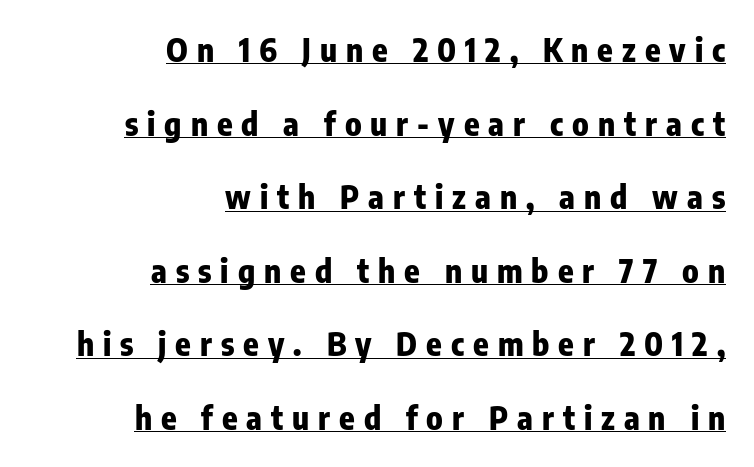
{"serif": "no", "italic": "no", "bold": "yes", "weight": "heavy", "width": "condensed", "stroke_contrast": "low", "x_height": "medium", "monospaced": "no", "underline": "yes", "align": "right", "line_spacing": "loose", "line_spacing_ratio": 2.3, "letter_spacing": "wide", "letter_spacing_em": 0.28, "glyph_px": 32}
